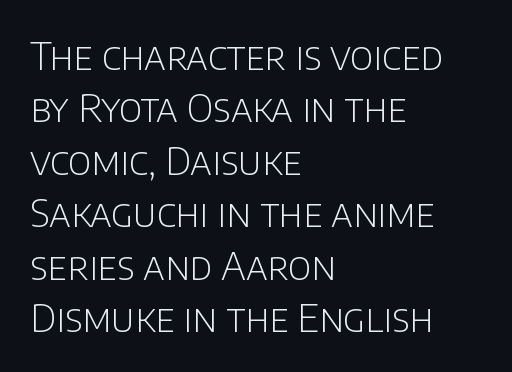
Q: Is the text bold? A: No.
Q: Is the text italic (slanted)? A: No, it is upright.
Q: Is the typeface a serif or a sans-serif typeface? A: Sans-serif.
Q: Is the text underlined? A: No.
Q: How is the paragraph aligned? A: Left-aligned.
Q: Is the spacing between letters normal or unusually wide? A: Normal.
Q: Is the spacing between lines tight, normal or loose? A: Normal.
Q: Width (condensed, normal, or wide)? A: Normal.
Q: Stroke contrast? A: Low.
Q: x-height? A: Large.
Q: Monospaced? A: No.
